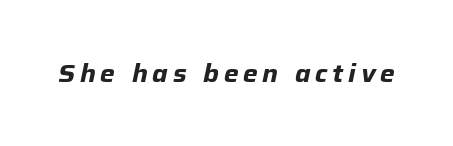
The image shows 25 px bold type, italic (leaning right); set not underlined.
